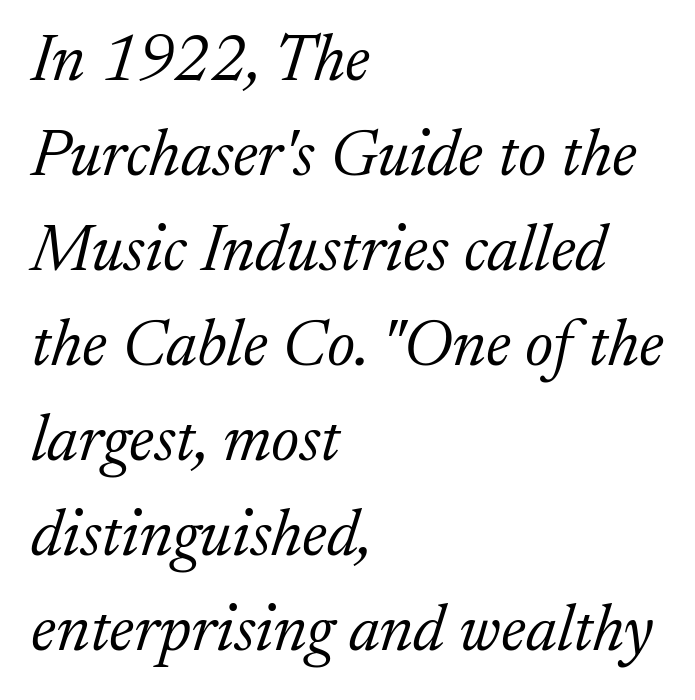
The image shows 66 px light serif type, italic (leaning right); set left-aligned, normal line spacing (1.44x), normal letter spacing, not underlined; low stroke contrast and a medium x-height.
